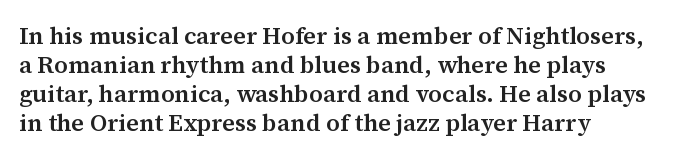
{"italic": "no", "bold": "semi", "underline": "no", "align": "left", "line_spacing_ratio": 1.21, "letter_spacing": "normal", "letter_spacing_em": 0.0, "glyph_px": 24}
